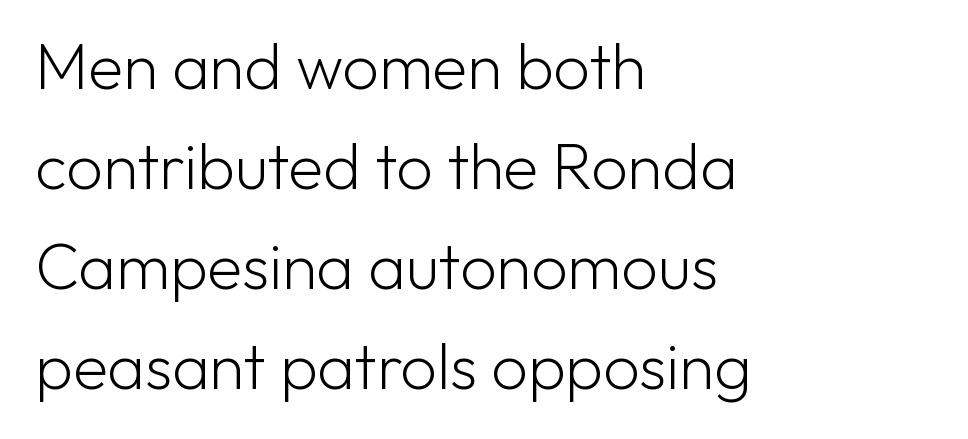
Interline gaps are of average width in this sample. These glyphs show unthickened strokes, regular width or finer. Ordinary non-slanted type is in use. The horizontal fit of the characters is conventional and even.
